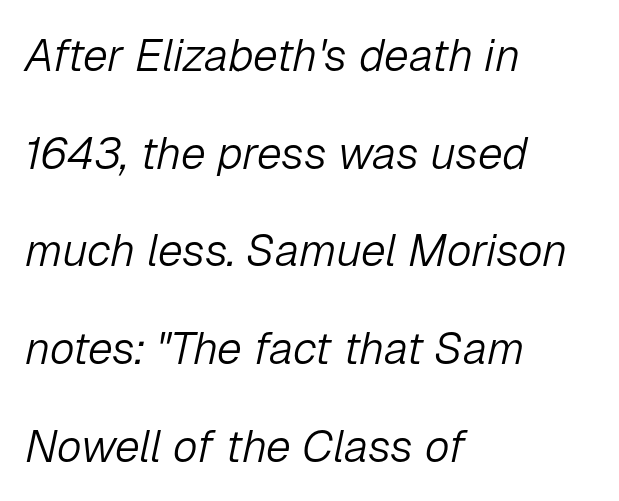
The lines are spread far apart with generous leading. Caption: standard tracking, unaltered. Descenders are the only things crossing below the line. Ink coverage per letter is moderate at most.
